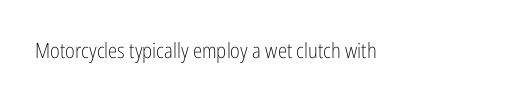
Unmarked baselines from the first word to the last. A typesetter would call this zero additional tracking. The letters look calm and open, with moderate or lighter stems. Caption: multi-line text, flush left, ragged right. This sample uses an upright cut, with every glyph sitting square on the baseline.
